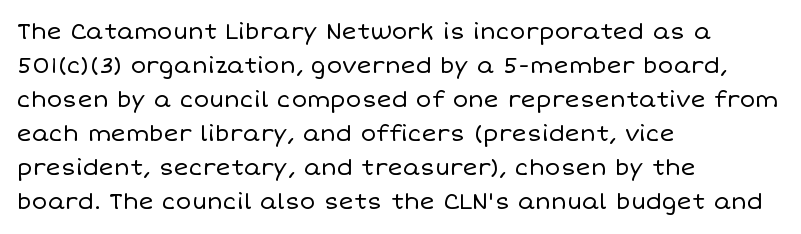
The type sits square on the baseline with zero lean. Stem width sits at or under what a default text font uses. Horizontally, the lines are justified to the leading edge only. This sample keeps an unexceptional amount of space between lines. The space beneath each line is pristine and unruled. There is no visible air inserted between adjacent glyphs.
